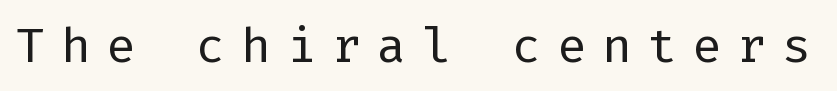
No heavy texture on the line: the type isn't bold. Typographically, this falls in the sans-serif category. The type is letterspaced generously, with wide tracking. Underlining? Definitely not there.
